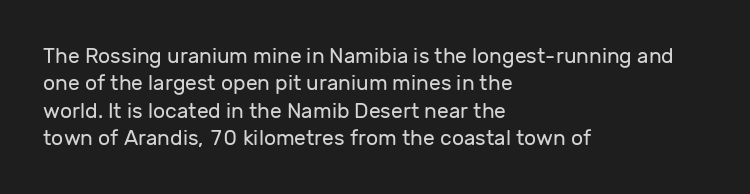
The image shows 21 px text type, upright; set left-aligned, normal line spacing (1.3x), normal letter spacing, not underlined.
